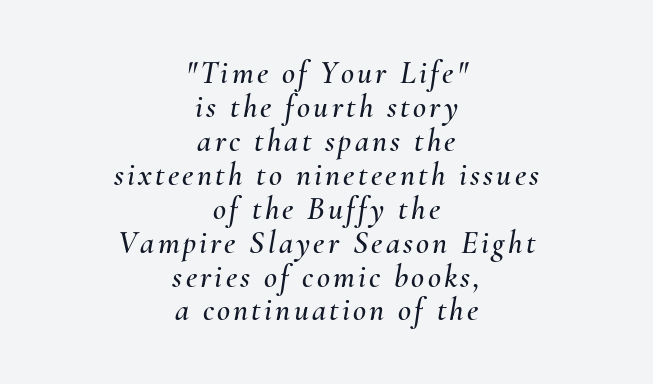
Q: Is the text italic (slanted)? A: Yes, it leans right by about 10 degrees.
Q: Is the text underlined? A: No.
Q: How is the paragraph aligned? A: Centered.
Q: Is the spacing between lines tight, normal or loose? A: Tight.
Q: Width (condensed, normal, or wide)? A: Normal.
Q: Stroke contrast? A: Medium.
Q: x-height? A: Small.
Q: Monospaced? A: No.
